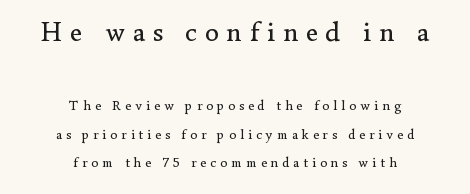
The image shows 28 px regular-weight serif type, upright; set centered, loose line spacing (2.03x), unusually wide letter spacing (+0.28 em), not underlined; the first (top) block is 2.0x larger; low stroke contrast and a small x-height.
